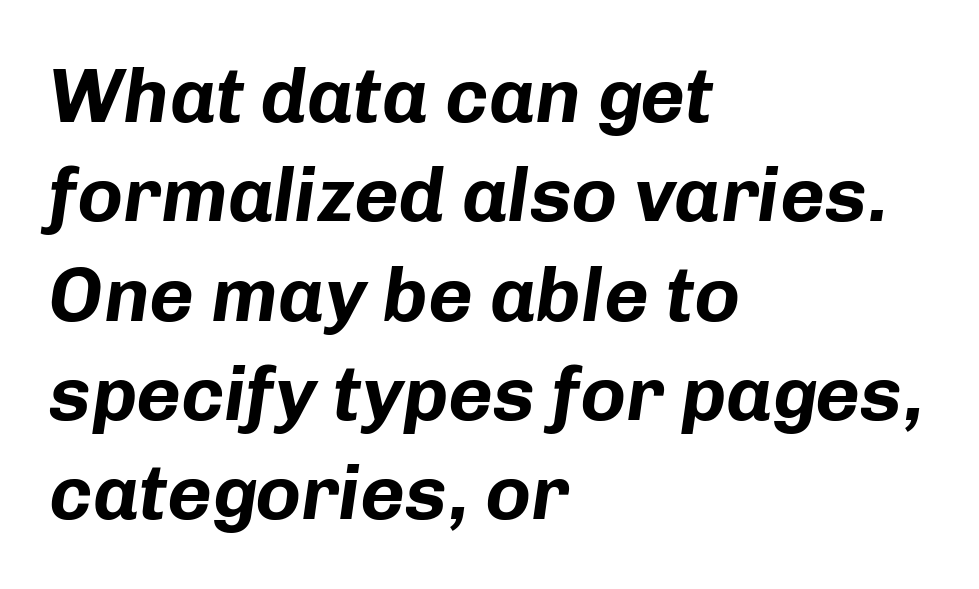
A normal amount of white space separates one row of letters from the next. Looks like regular typesetting: each glyph gets only the width it needs. Beneath every word, the page is bare. Plenty of ink on the page — the face is bold. Compared with ordinary roman type, these characters are visibly tilted. The text block is weighted toward the left margin, trailing off unevenly rightward.
